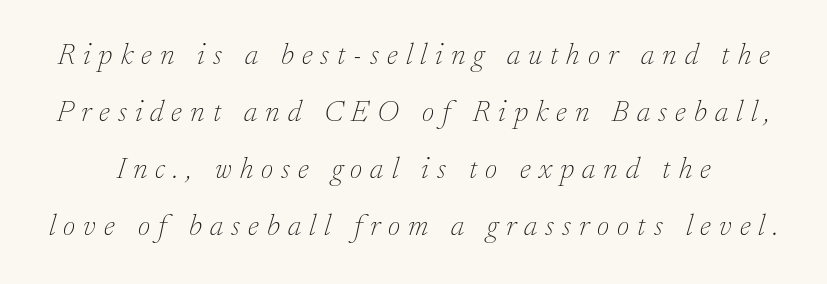
Q: Is the text bold? A: No.
Q: Is the text italic (slanted)? A: Yes, it leans right by about 17 degrees.
Q: Is the typeface a serif or a sans-serif typeface? A: Serif.
Q: Is the text underlined? A: No.
Q: Is the spacing between letters normal or unusually wide? A: Unusually wide.
Q: Is the spacing between lines tight, normal or loose? A: Loose.
Q: Width (condensed, normal, or wide)? A: Normal.
Q: Stroke contrast? A: Low.
Q: x-height? A: Small.
Q: Monospaced? A: No.
